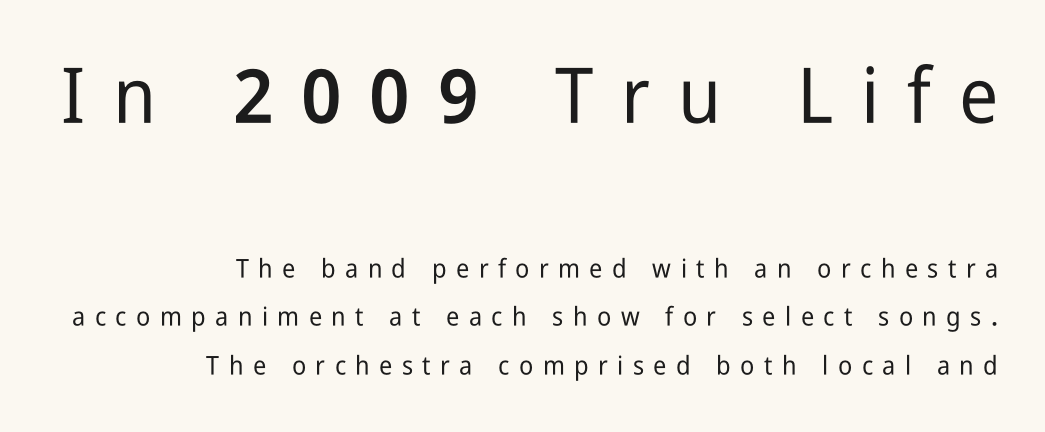
Is this a fixed-width face? No — the glyphs have proportional, varying widths. A clean baseline with only descenders dipping below it. The text was rendered using a sans face with plain stroke endings. The line texture is sparse and dotted thanks to wide tracking. The earlier block is typeset at a bigger size than the later block. When letters stand straight like this, we call the style roman or upright.
